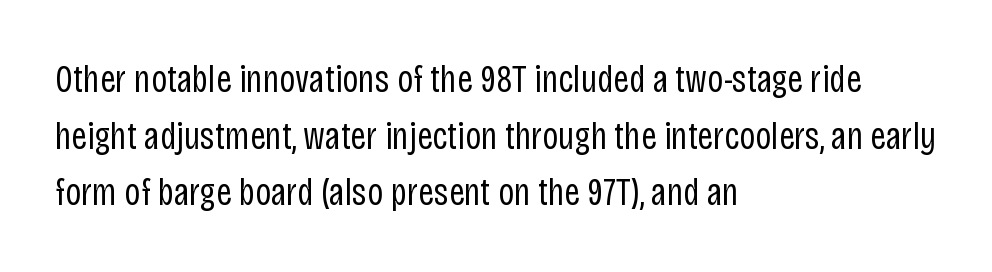
{"serif": "no", "italic": "no", "bold": "no", "weight": "regular", "width": "condensed", "stroke_contrast": "low", "x_height": "large", "monospaced": "no", "underline": "no", "align": "left", "line_spacing": "normal", "line_spacing_ratio": 1.45, "letter_spacing": "normal", "letter_spacing_em": 0.0, "glyph_px": 39}
